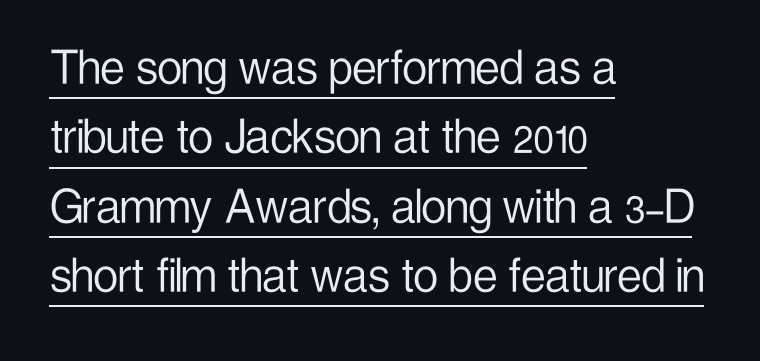
{"serif": "no", "italic": "no", "bold": "no", "weight": "light", "width": "condensed", "stroke_contrast": "low", "x_height": "medium", "monospaced": "no", "underline": "yes", "align": "left", "line_spacing": "normal", "line_spacing_ratio": 1.26, "letter_spacing": "normal", "letter_spacing_em": 0.0, "glyph_px": 55}
